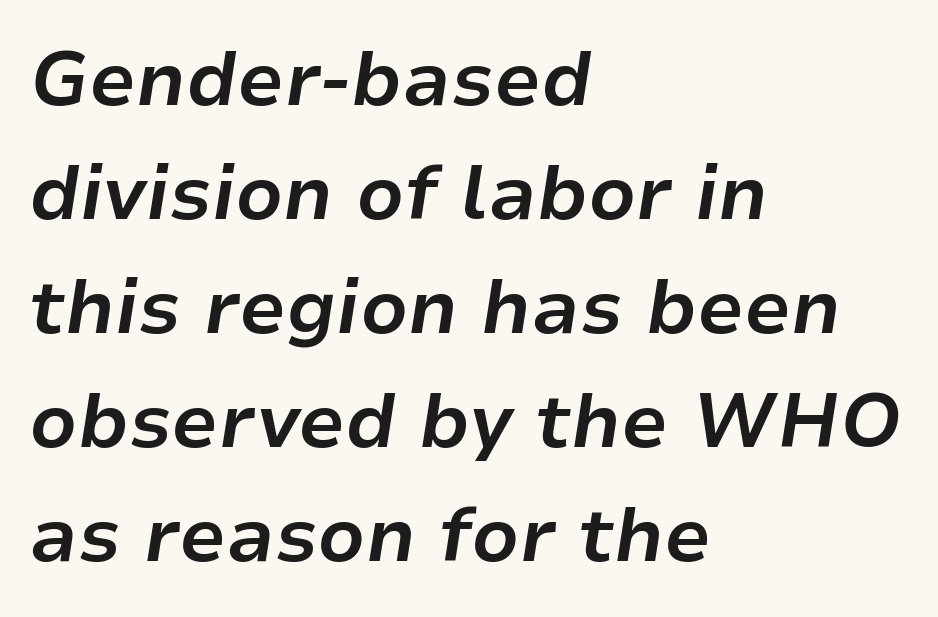
{"italic": "yes", "lean": "right", "slant_degrees": 9, "bold": "yes", "weight": "bold", "width": "normal", "stroke_contrast": "low", "x_height": "medium", "monospaced": "no", "underline": "no", "align": "left", "line_spacing": "normal", "line_spacing_ratio": 1.52, "letter_spacing": "normal", "letter_spacing_em": 0.0, "glyph_px": 75}
